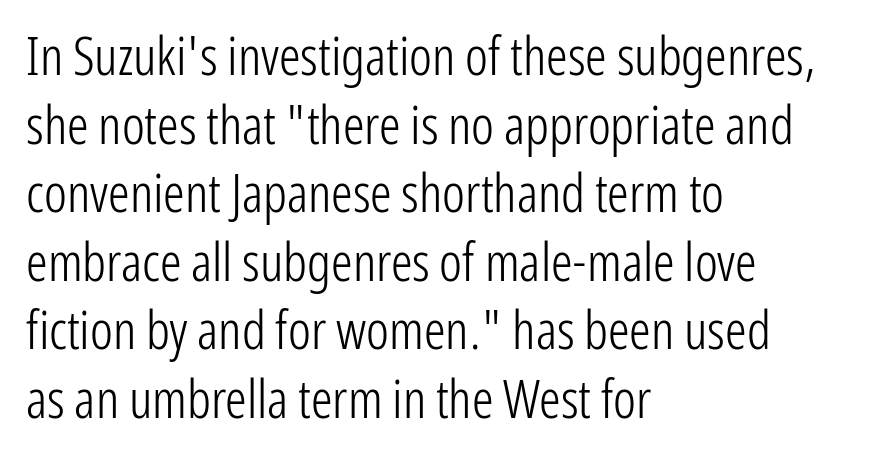
{"serif": "no", "italic": "no", "bold": "no", "weight": "light", "width": "condensed", "stroke_contrast": "low", "x_height": "medium", "monospaced": "no", "underline": "no", "align": "left", "line_spacing": "normal", "line_spacing_ratio": 1.27, "letter_spacing": "normal", "letter_spacing_em": 0.0, "glyph_px": 54}
